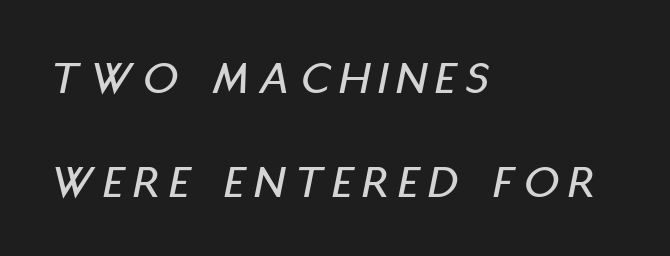
Q: Is the text italic (slanted)? A: Yes, it leans right by about 11 degrees.
Q: Is the text underlined? A: No.
Q: How is the paragraph aligned? A: Left-aligned.
Q: Is the spacing between letters normal or unusually wide? A: Unusually wide.
Q: Is the spacing between lines tight, normal or loose? A: Loose.
Q: Width (condensed, normal, or wide)? A: Condensed.
Q: Stroke contrast? A: Low.
Q: x-height? A: Large.
Q: Monospaced? A: No.
